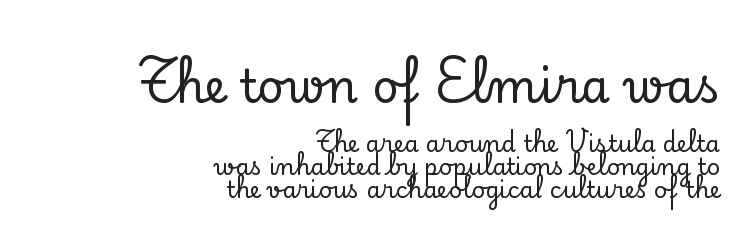
Q: Is the text italic (slanted)? A: No, it is upright.
Q: Is the typeface a serif or a sans-serif typeface? A: Serif.
Q: Is the text underlined? A: No.
Q: How is the paragraph aligned? A: Right-aligned.
Q: Is the spacing between letters normal or unusually wide? A: Normal.
Q: Is the spacing between lines tight, normal or loose? A: Tight.
Q: Which block of text is set in a larger size, the first (top) or the second (bottom)? A: The first (top) one.
Q: Width (condensed, normal, or wide)? A: Normal.
Q: Stroke contrast? A: Low.
Q: x-height? A: Small.
Q: Monospaced? A: No.
